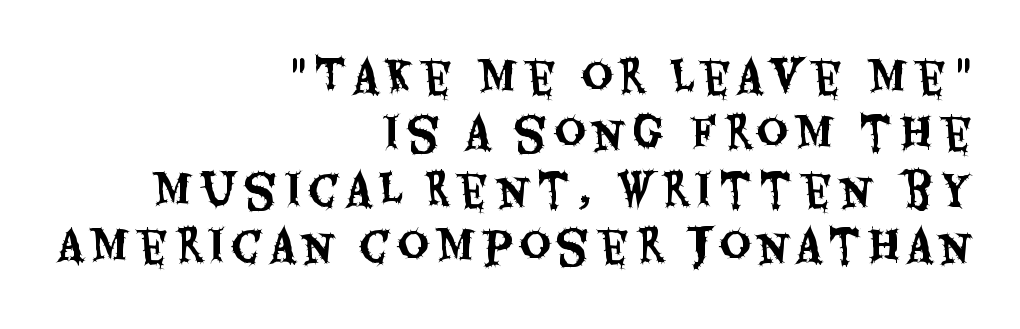
{"serif": "no", "italic": "no", "width": "condensed", "stroke_contrast": "medium", "x_height": "large", "monospaced": "no", "underline": "no", "align": "right", "line_spacing": "normal", "line_spacing_ratio": 1.31, "glyph_px": 43}
